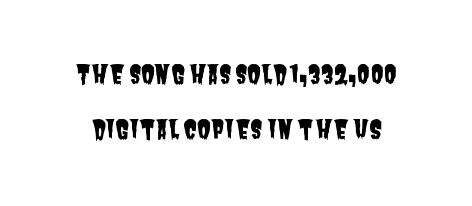
The image shows 25 px text type; set loose line spacing (2.2x), normal letter spacing, not underlined.
